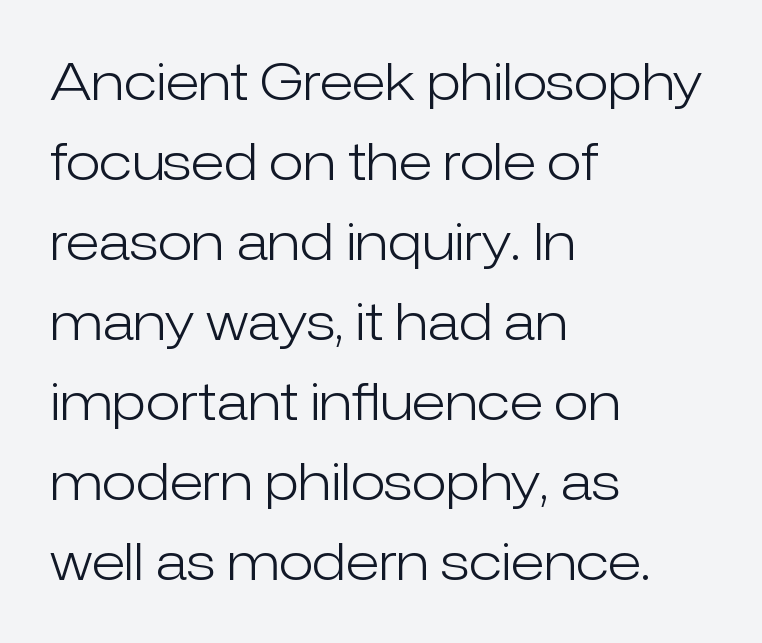
The image shows 51 px light sans-serif type, upright; set left-aligned, normal line spacing (1.57x), normal letter spacing, not underlined; low stroke contrast and a medium x-height.
